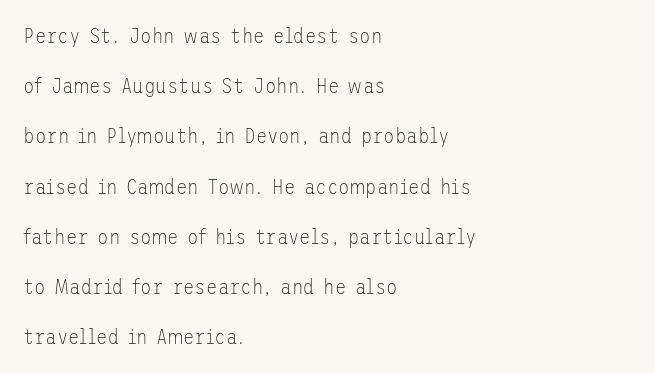
{"italic": "no", "bold": "no", "underline": "no", "align": "left", "line_spacing": "loose", "line_spacing_ratio": 2.39, "letter_spacing": "normal", "letter_spacing_em": 0.0, "glyph_px": 21}
